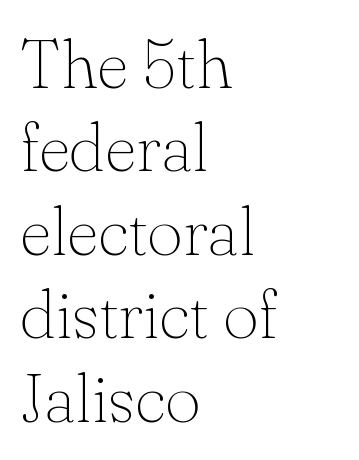
The image shows 69 px thin serif type, upright; set left-aligned, line spacing 1.21x, normal letter spacing, not underlined; low stroke contrast and a small x-height.
